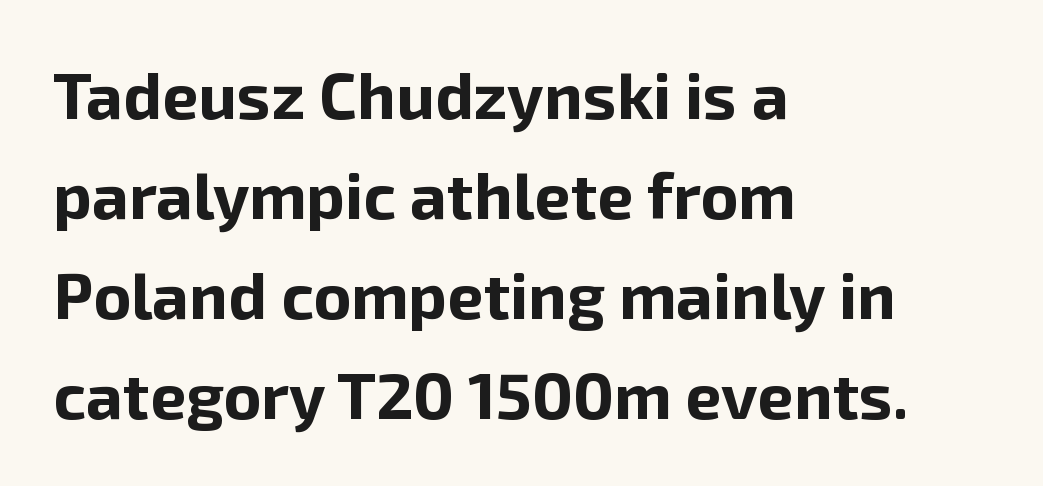
Q: Is the text bold? A: Yes.
Q: Is the text italic (slanted)? A: No, it is upright.
Q: Is the typeface a serif or a sans-serif typeface? A: Sans-serif.
Q: Is the text underlined? A: No.
Q: How is the paragraph aligned? A: Left-aligned.
Q: Is the spacing between letters normal or unusually wide? A: Normal.
Q: Is the spacing between lines tight, normal or loose? A: Normal.
Q: Width (condensed, normal, or wide)? A: Normal.
Q: Stroke contrast? A: Low.
Q: x-height? A: Medium.
Q: Monospaced? A: No.
